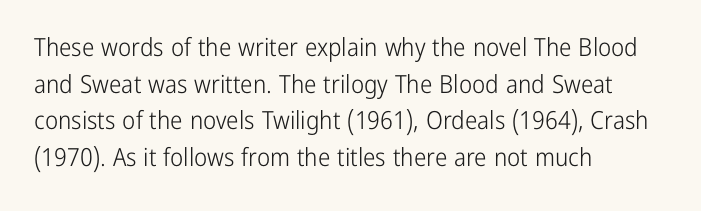
The image shows 25 px text type, upright; set left-aligned, normal line spacing (1.47x), normal letter spacing, not underlined.
